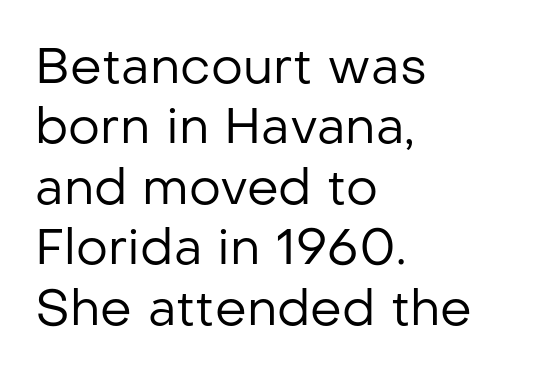
{"serif": "no", "italic": "no", "bold": "no", "weight": "regular", "width": "normal", "stroke_contrast": "low", "x_height": "medium", "monospaced": "no", "underline": "no", "align": "left", "line_spacing_ratio": 1.21, "letter_spacing": "normal", "letter_spacing_em": 0.0, "glyph_px": 50}
